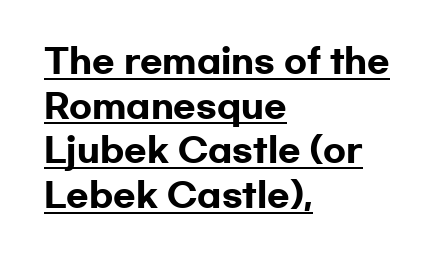
The letters stand straight up with perfectly vertical stems. Do the characters align in a grid? No, the font is proportional. Notice how descenders clear the ascenders below comfortably — that's standard leading. Look at the tracking — it's just the regular setting, nothing added. These lines are set flush left with a ragged right edge.
